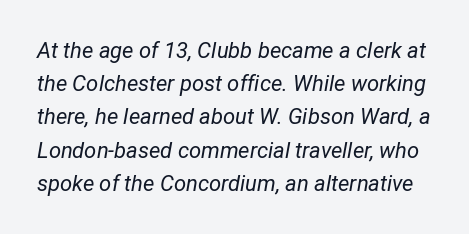
The glyphs look as if they've been sheared to an angle. Each word holds together tightly as a unit, with standard inter-letter gaps. Lines of text with bare space underneath. Stems here are at most as thick as an everyday book face. Is there much room between lines? A standard amount, neither cramped nor airy.
